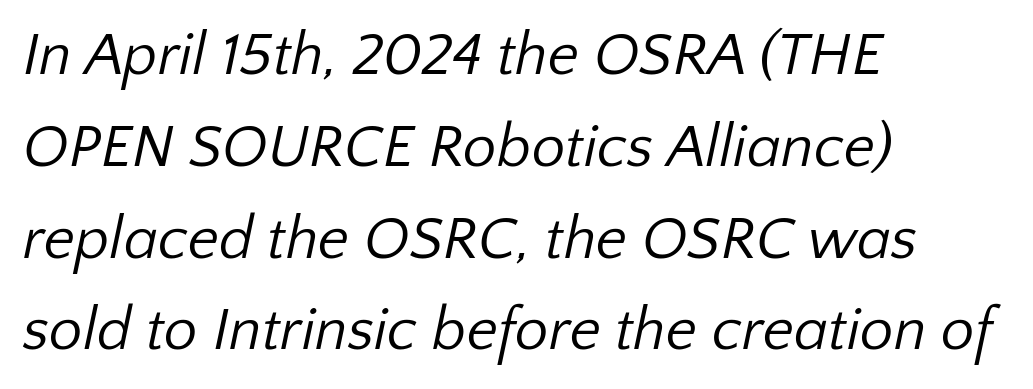
{"serif": "no", "bold": "no", "weight": "regular", "width": "normal", "stroke_contrast": "low", "x_height": "medium", "monospaced": "no", "underline": "no", "align": "left", "line_spacing": "normal", "line_spacing_ratio": 1.53, "letter_spacing": "normal", "letter_spacing_em": 0.0, "glyph_px": 60}
